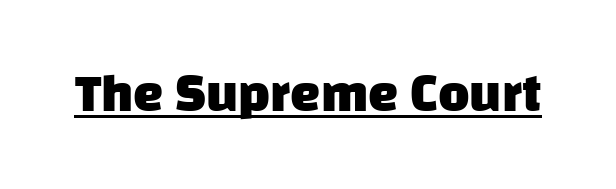
{"serif": "no", "bold": "yes", "weight": "heavy", "width": "normal", "stroke_contrast": "low", "x_height": "large", "monospaced": "no", "underline": "yes", "letter_spacing": "normal", "letter_spacing_em": 0.0, "glyph_px": 54}
